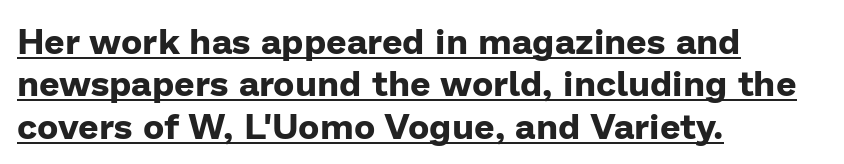
{"serif": "no", "italic": "no", "bold": "yes", "weight": "bold", "width": "normal", "stroke_contrast": "low", "x_height": "medium", "monospaced": "no", "underline": "yes", "align": "left", "line_spacing_ratio": 1.18, "letter_spacing": "normal", "letter_spacing_em": 0.0, "glyph_px": 36}
